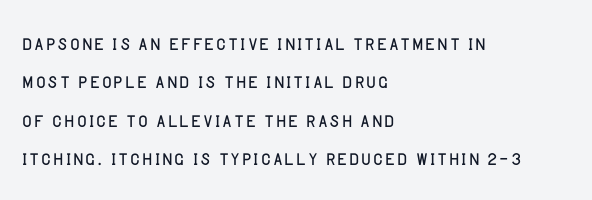
Leftover space on each line is placed entirely after the last word. The font sits on the lighter half of the weight spectrum, regular included. Here the glyphs are tracked normally, forming tight word shapes. Evenly set lines give the paragraph a standard silhouette. The area under the type is left untouched. The letters stand upright; this is a roman face.
